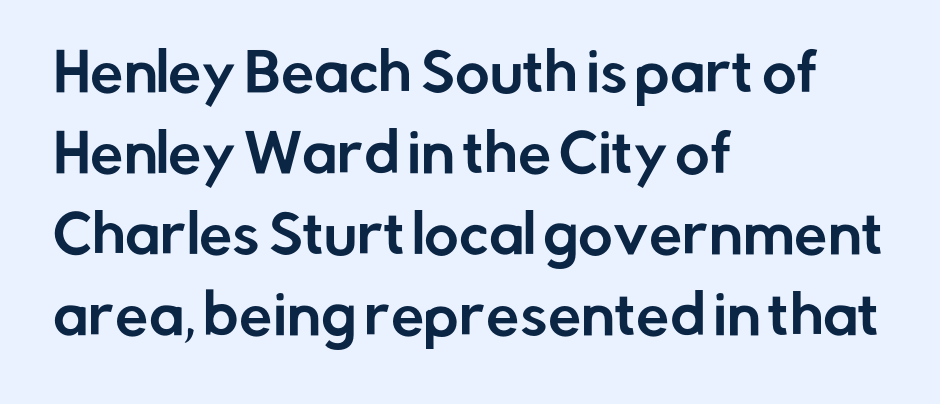
Q: Is the text italic (slanted)? A: No, it is upright.
Q: Is the typeface a serif or a sans-serif typeface? A: Sans-serif.
Q: Is the text underlined? A: No.
Q: How is the paragraph aligned? A: Left-aligned.
Q: Is the spacing between letters normal or unusually wide? A: Normal.
Q: Is the spacing between lines tight, normal or loose? A: Normal.
Q: Width (condensed, normal, or wide)? A: Normal.
Q: Stroke contrast? A: Low.
Q: x-height? A: Medium.
Q: Monospaced? A: No.
